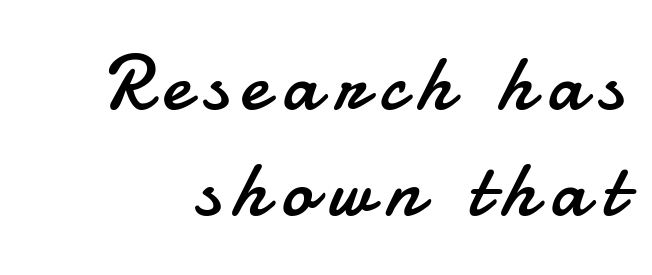
{"serif": "no", "bold": "no", "weight": "regular", "width": "normal", "stroke_contrast": "low", "x_height": "small", "monospaced": "no", "underline": "no", "line_spacing": "normal", "line_spacing_ratio": 1.36, "glyph_px": 78}
